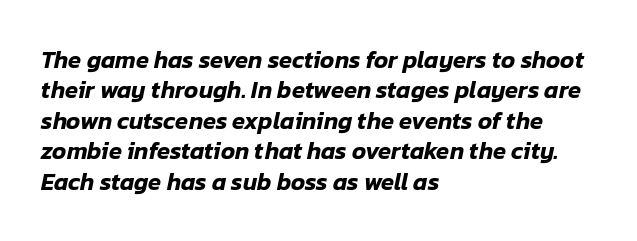
The passage is arranged the way most books set body copy — flush left. Compared with typical body copy, the letter spacing here is the same. The line-height multiplier appears to be the usual default. When letters slant like this, we call the style italic.
